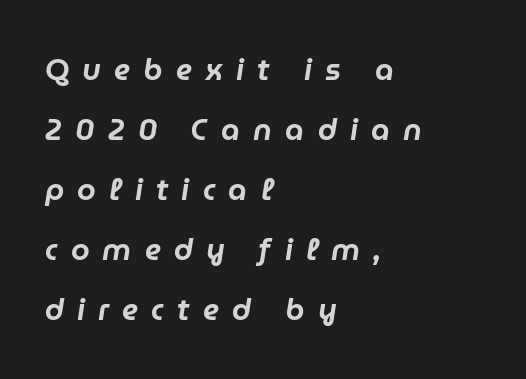
{"italic": "yes", "lean": "right", "slant_degrees": 9, "width": "normal", "stroke_contrast": "low", "x_height": "medium", "monospaced": "no", "underline": "no", "align": "left", "line_spacing": "loose", "line_spacing_ratio": 2.0, "letter_spacing": "wide", "letter_spacing_em": 0.44, "glyph_px": 30}
